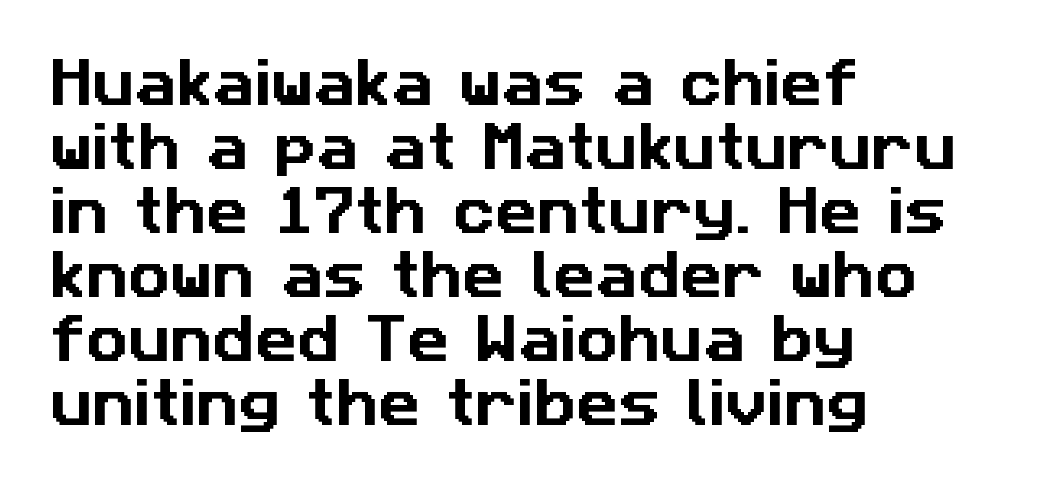
The image shows 52 px sans-serif type; set left-aligned, line spacing 1.23x, normal letter spacing, not underlined; low stroke contrast and a medium x-height.
